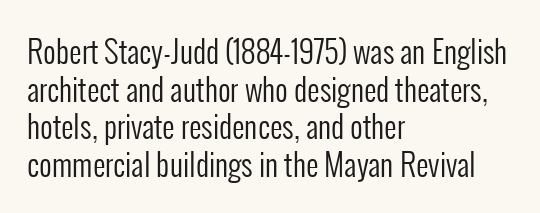
Q: Is the text bold? A: No.
Q: Is the text italic (slanted)? A: No, it is upright.
Q: Is the typeface a serif or a sans-serif typeface? A: Sans-serif.
Q: Is the text underlined? A: No.
Q: How is the paragraph aligned? A: Left-aligned.
Q: Is the spacing between letters normal or unusually wide? A: Normal.
Q: Width (condensed, normal, or wide)? A: Condensed.
Q: Stroke contrast? A: Low.
Q: x-height? A: Medium.
Q: Monospaced? A: No.
